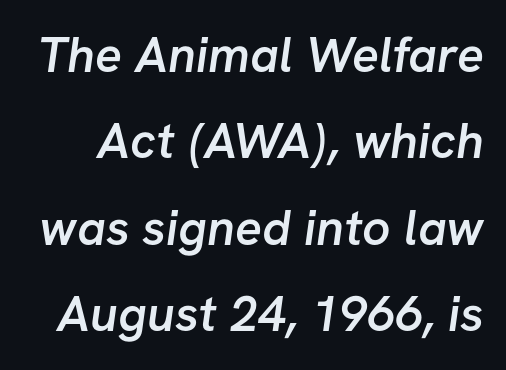
Q: Is the text bold? A: Semi-bold.
Q: Is the typeface a serif or a sans-serif typeface? A: Sans-serif.
Q: Is the text underlined? A: No.
Q: Is the spacing between letters normal or unusually wide? A: Normal.
Q: Width (condensed, normal, or wide)? A: Normal.
Q: Stroke contrast? A: Low.
Q: x-height? A: Medium.
Q: Monospaced? A: No.
